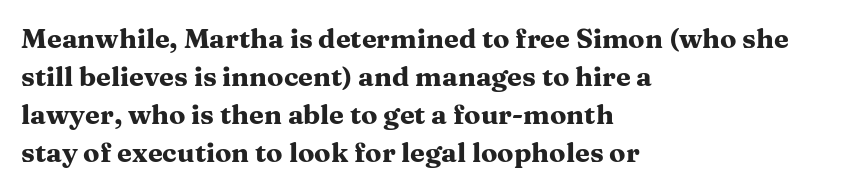
{"italic": "no", "bold": "yes", "underline": "no", "align": "left", "line_spacing": "normal", "line_spacing_ratio": 1.41, "letter_spacing": "normal", "letter_spacing_em": 0.0, "glyph_px": 27}
